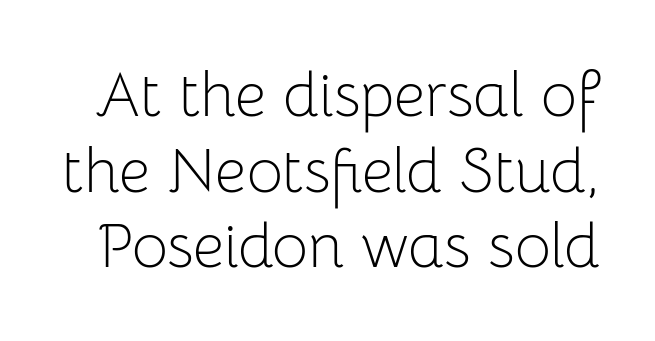
{"serif": "no", "italic": "no", "bold": "no", "weight": "light", "width": "normal", "stroke_contrast": "low", "x_height": "medium", "monospaced": "no", "underline": "no", "line_spacing_ratio": 1.22, "letter_spacing": "normal", "letter_spacing_em": 0.0, "glyph_px": 62}
